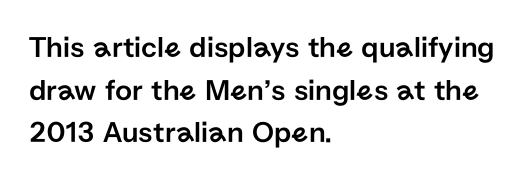
{"serif": "no", "italic": "no", "width": "normal", "stroke_contrast": "low", "x_height": "medium", "monospaced": "no", "underline": "no", "align": "left", "line_spacing": "normal", "line_spacing_ratio": 1.42, "letter_spacing": "normal", "letter_spacing_em": 0.0, "glyph_px": 30}
